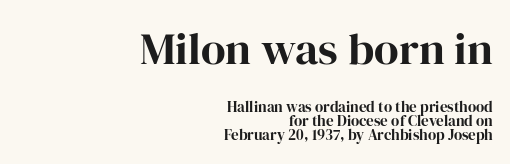
The image shows 45 px serif type, upright; set right-aligned, tight line spacing (0.95x), normal letter spacing, not underlined; the first (top) block is 3.0x larger; high stroke contrast and a medium x-height.
